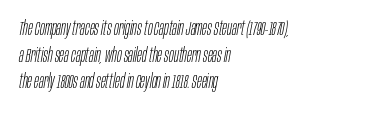
Q: Is the text bold? A: No.
Q: Is the text italic (slanted)? A: Yes, it leans right by about 10 degrees.
Q: Is the text underlined? A: No.
Q: How is the paragraph aligned? A: Left-aligned.
Q: Is the spacing between letters normal or unusually wide? A: Normal.
Q: Is the spacing between lines tight, normal or loose? A: Normal.
